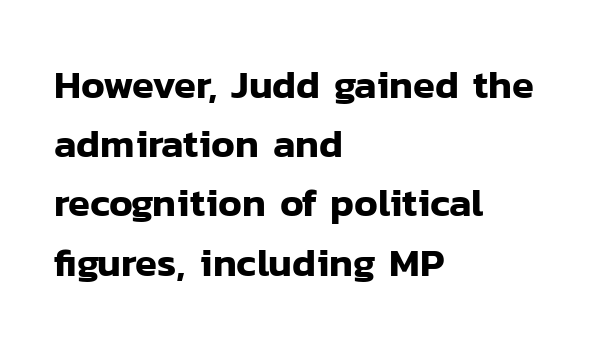
The image shows 40 px sans-serif type, upright; set left-aligned, normal line spacing (1.48x), normal letter spacing, not underlined; low stroke contrast and a medium x-height.
